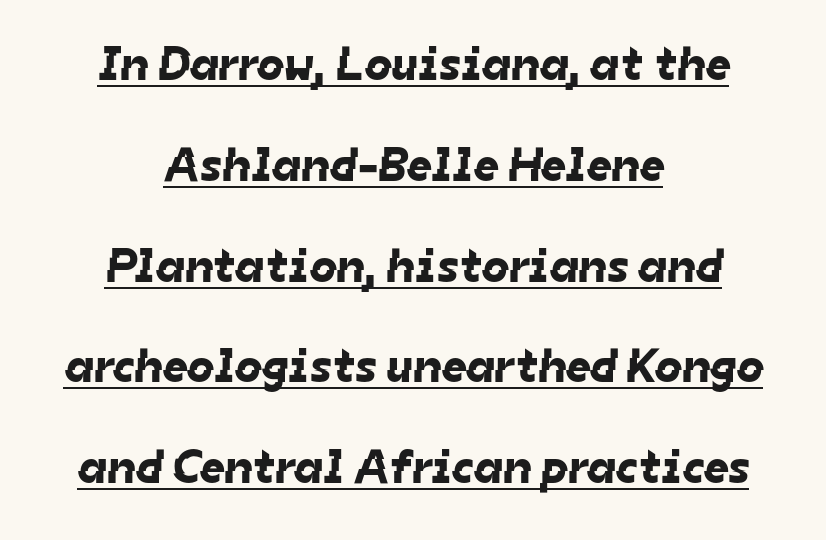
The passage shown stacks its lines with a broad gap. Inter-character spacing is left at the font's built-in metrics. Check where the strokes stop: nothing finishes them off — pure sans. Both edges are ragged and mirror each other, which tells us the setting is centered. These lines are rendered in a variable-pitch font.
